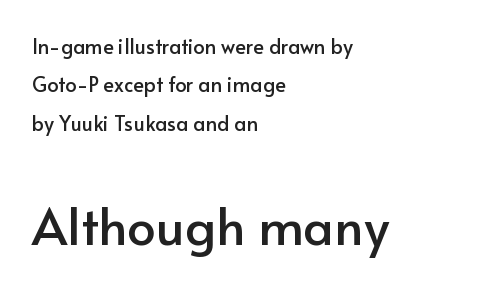
The image shows 51 px sans-serif type, upright; set left-aligned, loose line spacing (1.92x), normal letter spacing, not underlined; the second (bottom) block is 2.55x larger; low stroke contrast and a small x-height.
